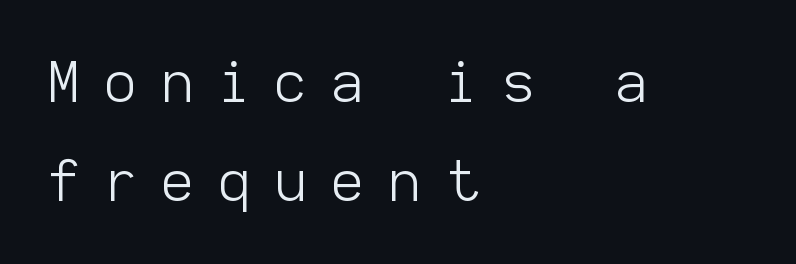
The string is rendered with underlining switched off. The characters are drawn with everyday or finer stroke widths. The setting favours the left margin, as ordinary paragraphs usually do. A typesetter would call this monospace, since all characters share one set width. Type style note: lacks serifs.
